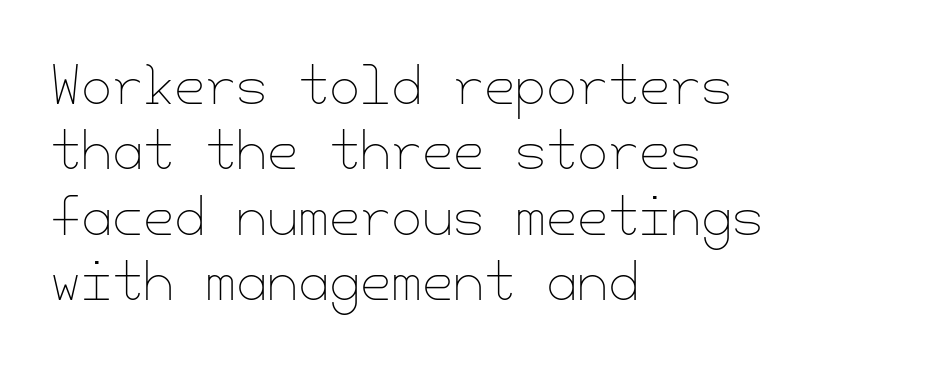
Q: Is the text bold? A: No.
Q: Is the text italic (slanted)? A: No, it is upright.
Q: Is the text underlined? A: No.
Q: How is the paragraph aligned? A: Left-aligned.
Q: Is the spacing between letters normal or unusually wide? A: Normal.
Q: Is the spacing between lines tight, normal or loose? A: Normal.
Q: Width (condensed, normal, or wide)? A: Normal.
Q: Stroke contrast? A: Low.
Q: x-height? A: Small.
